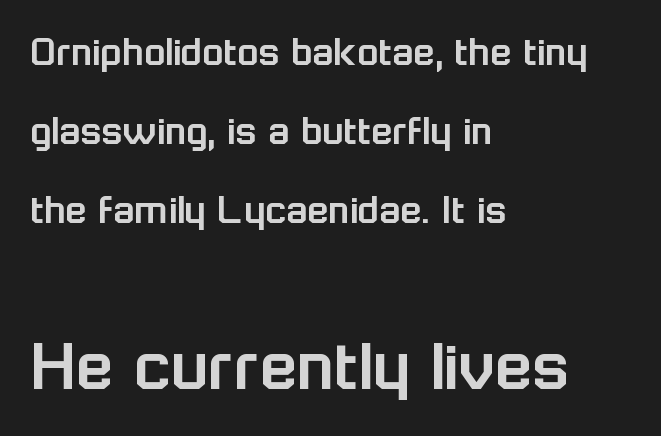
Q: Is the text italic (slanted)? A: No, it is upright.
Q: Is the typeface a serif or a sans-serif typeface? A: Sans-serif.
Q: Is the text underlined? A: No.
Q: How is the paragraph aligned? A: Left-aligned.
Q: Is the spacing between letters normal or unusually wide? A: Normal.
Q: Which block of text is set in a larger size, the first (top) or the second (bottom)? A: The second (bottom) one.
Q: Width (condensed, normal, or wide)? A: Normal.
Q: Stroke contrast? A: Low.
Q: x-height? A: Medium.
Q: Monospaced? A: No.
